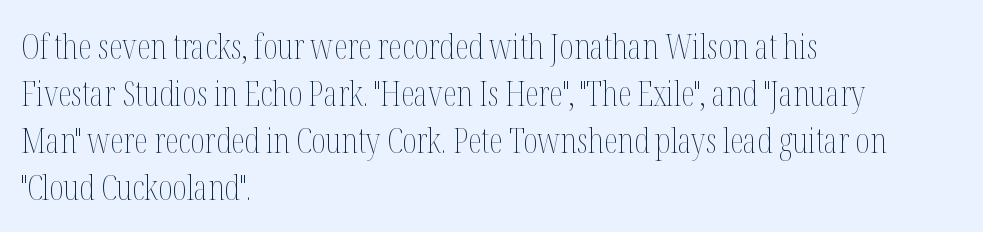
Weight: regular or lighter. Baseline-to-baseline distance is the conventional proportion of letter height. Students, note that the glyphs here touch the page at normal intervals. Looks like regular typesetting: each glyph gets only the width it needs. Every character sits straight up, as roman type does.
